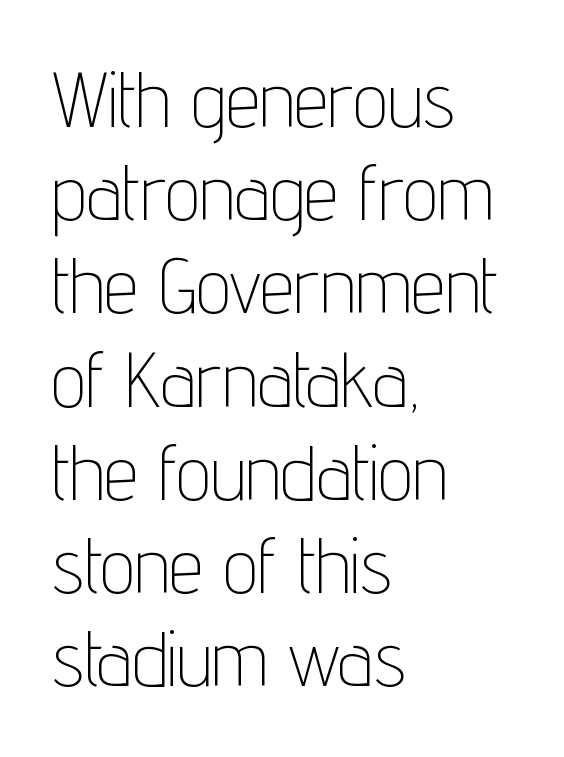
The image shows 77 px thin, condensed sans-serif type, upright; set left-aligned, line spacing 1.21x, normal letter spacing, not underlined; low stroke contrast and a medium x-height.
